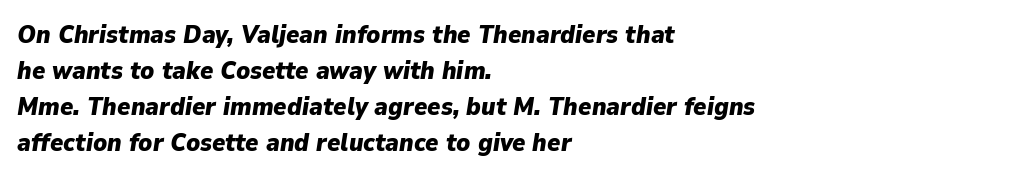
{"italic": "yes", "lean": "right", "slant_degrees": 9, "bold": "yes", "underline": "no", "align": "left", "line_spacing": "normal", "line_spacing_ratio": 1.44, "letter_spacing": "normal", "letter_spacing_em": 0.0, "glyph_px": 25}
